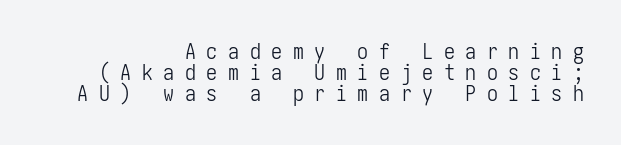
Observe the wide spacing: letters keep a clear distance from each other. Stem width sits at or under what a default text font uses. The vertical gap from one line to the next is small. Tall strokes in this sample are plumb rather than angled. The rag falls on the left side of this text block. The space beneath each line is pristine and unruled.
